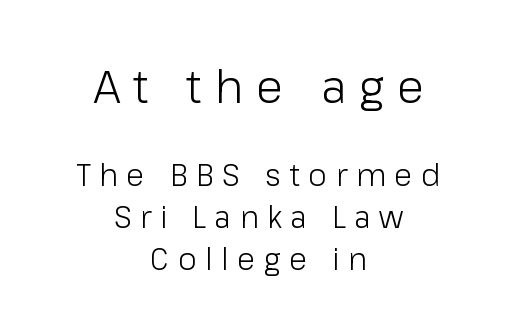
The image shows 45 px light sans-serif type, upright; set centered, normal line spacing (1.4x), unusually wide letter spacing (+0.29 em), not underlined; the first (top) block is 1.5x larger; low stroke contrast and a medium x-height.
